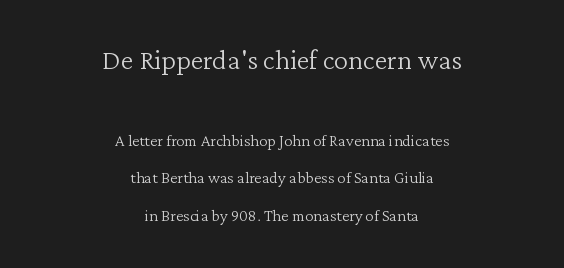
{"serif": "yes", "italic": "no", "bold": "no", "weight": "light", "width": "normal", "stroke_contrast": "low", "x_height": "medium", "monospaced": "no", "underline": "no", "align": "center", "line_spacing": "loose", "line_spacing_ratio": 2.2, "letter_spacing": "normal", "letter_spacing_em": 0.0, "larger_block": "first", "size_ratio": 1.71, "glyph_px": 29}
